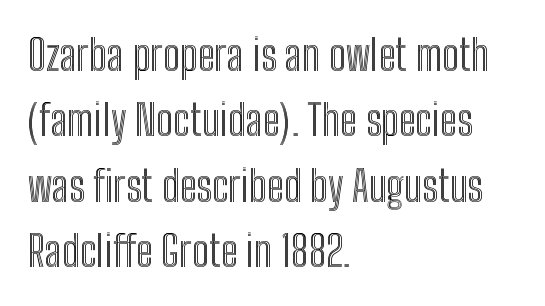
The passage shown is typed in a proportional face where columns would drift. Horizontal alignment here is leftward, the default for most running prose. Inter-character spacing is left at the font's built-in metrics. Designer's note — italics off, roman on. The space between consecutive lines is moderate.
